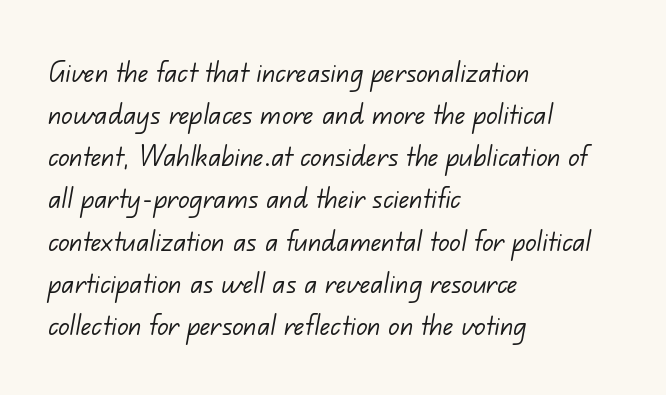
Q: Is the text bold? A: No.
Q: Is the typeface a serif or a sans-serif typeface? A: Sans-serif.
Q: Is the text underlined? A: No.
Q: How is the paragraph aligned? A: Left-aligned.
Q: Is the spacing between letters normal or unusually wide? A: Normal.
Q: Width (condensed, normal, or wide)? A: Normal.
Q: Stroke contrast? A: Low.
Q: x-height? A: Small.
Q: Monospaced? A: No.
